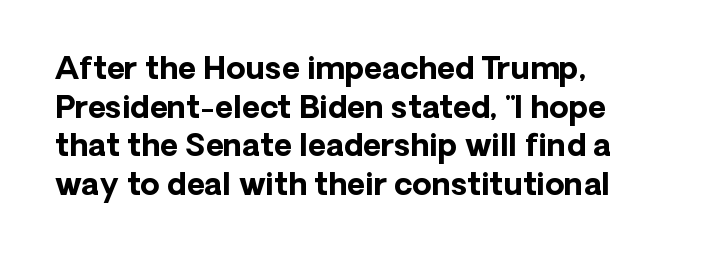
{"serif": "no", "italic": "no", "bold": "yes", "weight": "bold", "width": "normal", "stroke_contrast": "low", "x_height": "medium", "monospaced": "no", "underline": "no", "align": "left", "line_spacing": "normal", "line_spacing_ratio": 1.25, "letter_spacing": "normal", "letter_spacing_em": 0.0, "glyph_px": 31}
